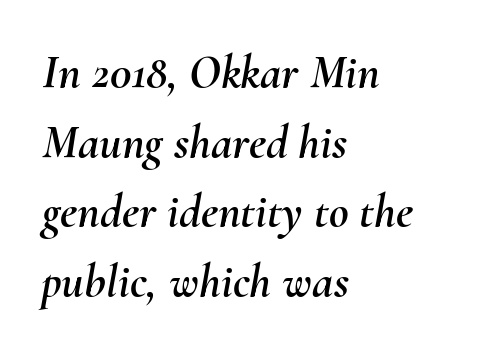
{"italic": "yes", "lean": "right", "slant_degrees": 10, "width": "normal", "stroke_contrast": "medium", "x_height": "small", "monospaced": "no", "underline": "no", "align": "left", "line_spacing": "normal", "line_spacing_ratio": 1.45, "letter_spacing": "normal", "letter_spacing_em": 0.0, "glyph_px": 48}
